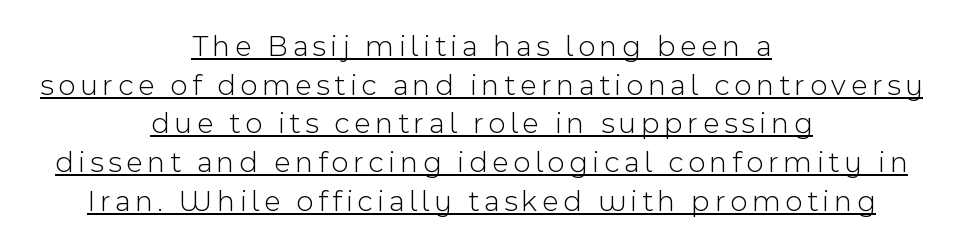
Weight: regular or lighter. Varying glyph widths throughout — classic text-font behaviour. I'd call this a sans setting — the letters go barefoot. The designer left line spacing at the default.
